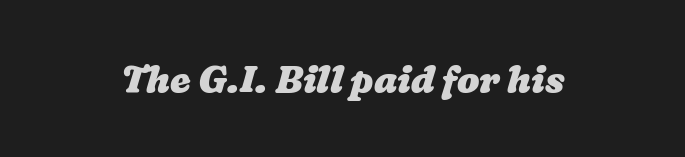
Q: Is the text bold? A: Yes.
Q: Is the text underlined? A: No.
Q: Is the spacing between letters normal or unusually wide? A: Normal.
Q: Width (condensed, normal, or wide)? A: Wide.
Q: Stroke contrast? A: Low.
Q: x-height? A: Medium.
Q: Monospaced? A: No.
